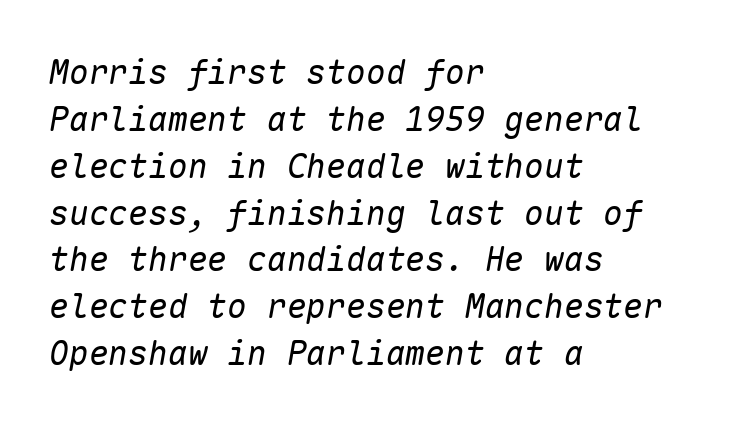
Q: Is the text bold? A: No.
Q: Is the text italic (slanted)? A: Yes, it leans right by about 10 degrees.
Q: Is the text underlined? A: No.
Q: How is the paragraph aligned? A: Left-aligned.
Q: Is the spacing between letters normal or unusually wide? A: Normal.
Q: Is the spacing between lines tight, normal or loose? A: Normal.
Q: Width (condensed, normal, or wide)? A: Normal.
Q: Stroke contrast? A: Low.
Q: x-height? A: Medium.
Q: Monospaced? A: Yes.
